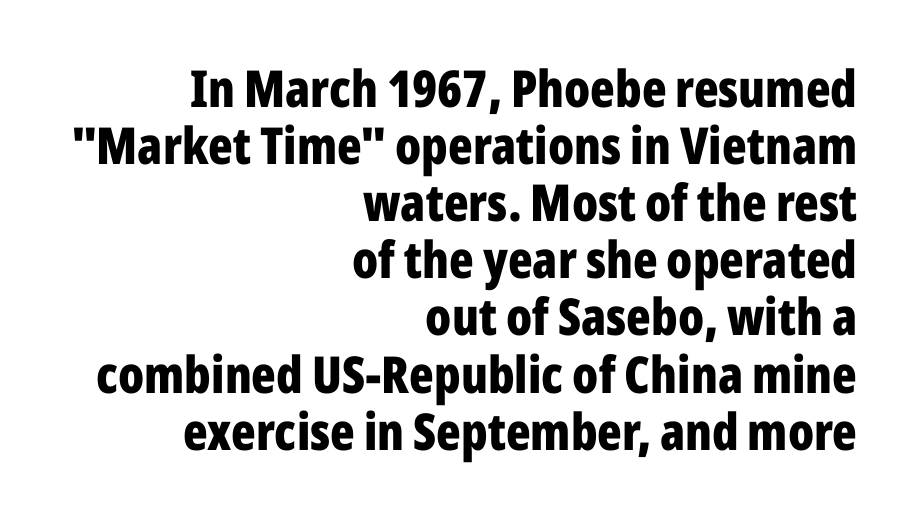
{"serif": "no", "italic": "no", "bold": "yes", "weight": "bold", "width": "condensed", "stroke_contrast": "low", "x_height": "medium", "monospaced": "no", "underline": "no", "align": "right", "line_spacing": "tight", "line_spacing_ratio": 1.12, "letter_spacing": "normal", "letter_spacing_em": 0.0, "glyph_px": 51}
